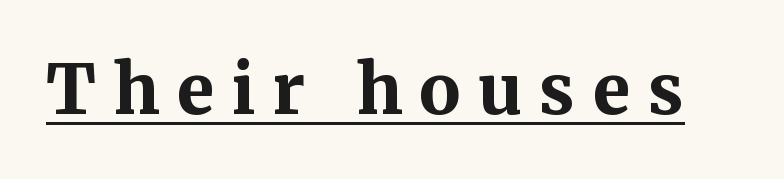
{"serif": "yes", "italic": "no", "bold": "yes", "weight": "bold", "width": "normal", "stroke_contrast": "medium", "x_height": "medium", "monospaced": "no", "underline": "yes", "letter_spacing": "wide", "letter_spacing_em": 0.25, "glyph_px": 69}
